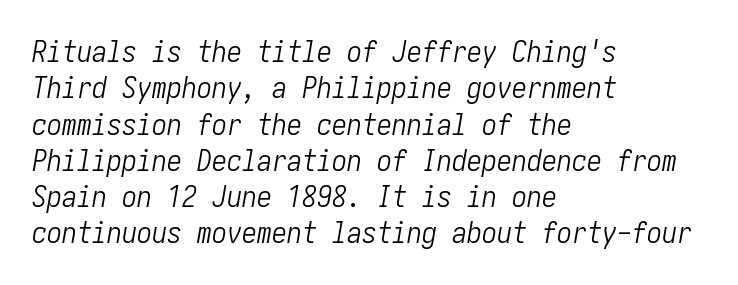
Q: Is the text bold? A: No.
Q: Is the text italic (slanted)? A: Yes, it leans right by about 10 degrees.
Q: Is the text underlined? A: No.
Q: How is the paragraph aligned? A: Left-aligned.
Q: Is the spacing between letters normal or unusually wide? A: Normal.
Q: Width (condensed, normal, or wide)? A: Condensed.
Q: Stroke contrast? A: Low.
Q: x-height? A: Medium.
